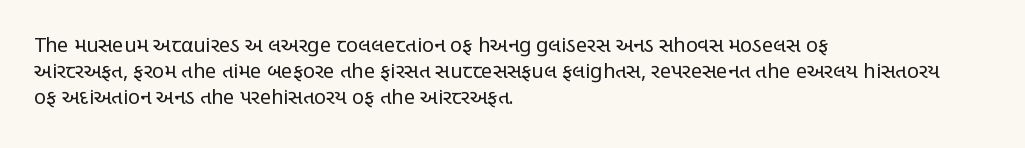
No chunkiness to these letters — they're not bold. Alignment: flush left. Do the letters lean? They stand straight. Horizontal bands of white between lines are of average thickness. Has an underline been added? It has not. Is the letter spacing exaggerated? No — it looks like the ordinary default.
